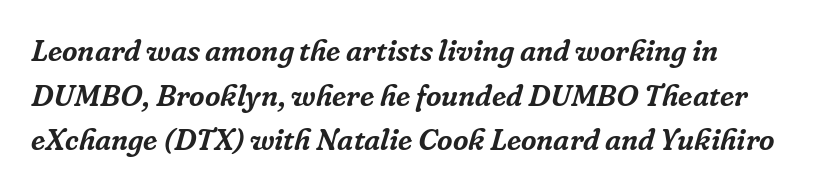
The image shows 30 px serif type, italic (leaning right); set left-aligned, normal line spacing (1.49x), normal letter spacing, not underlined; low stroke contrast and a medium x-height.
